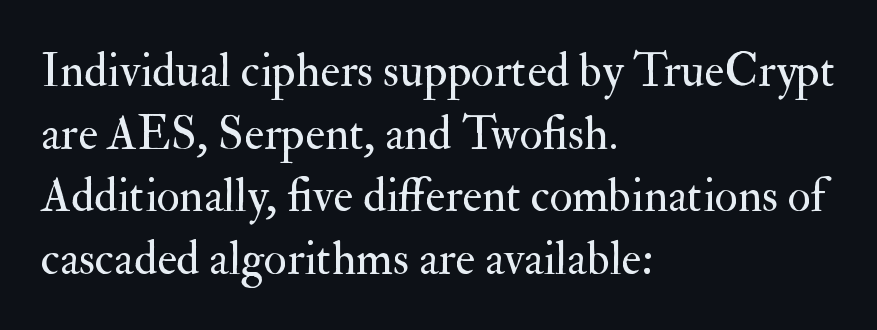
The image shows 47 px regular-weight serif type, upright; set left-aligned, normal line spacing (1.33x), normal letter spacing, not underlined; medium stroke contrast and a small x-height.
